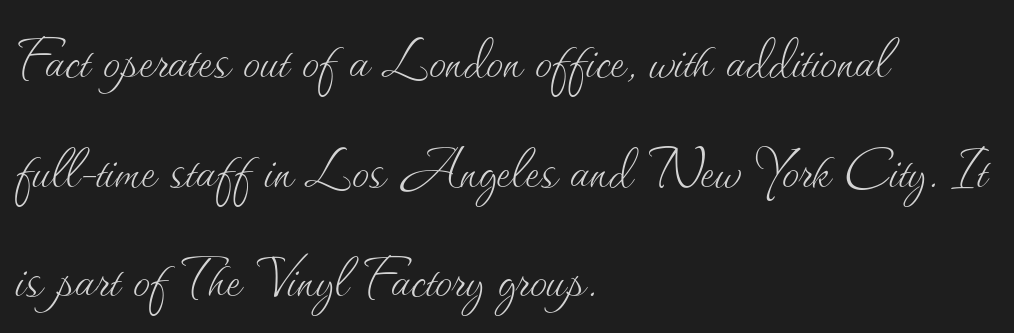
{"bold": "no", "weight": "thin", "width": "normal", "stroke_contrast": "medium", "x_height": "small", "monospaced": "no", "underline": "no", "align": "left", "line_spacing": "normal", "line_spacing_ratio": 1.59, "letter_spacing": "normal", "letter_spacing_em": 0.0, "glyph_px": 69}
